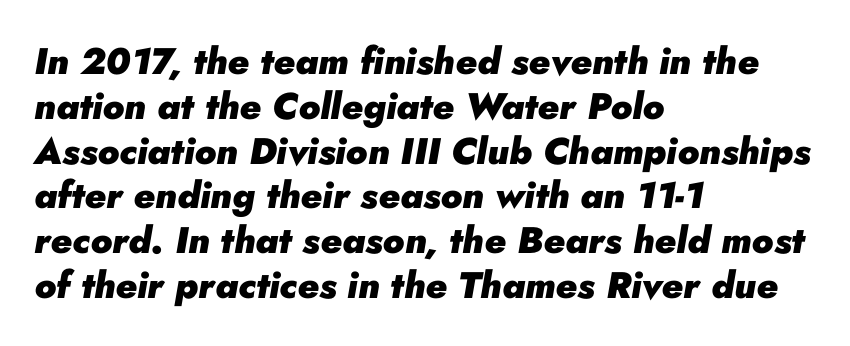
These lines are rendered in a variable-pitch font. The typography opts for an oblique posture over an upright one. What stands out about the letter spacing? Nothing — it is the standard amount. Weight: bold. One-word summary of the alignment: left. Underline: absent.
